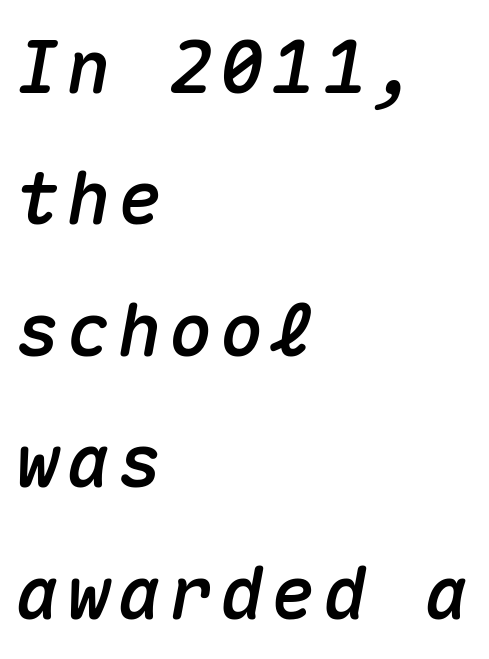
Q: Is the text italic (slanted)? A: Yes, it leans right by about 10 degrees.
Q: Is the text underlined? A: No.
Q: How is the paragraph aligned? A: Left-aligned.
Q: Width (condensed, normal, or wide)? A: Normal.
Q: Stroke contrast? A: Medium.
Q: x-height? A: Medium.
Q: Monospaced? A: Yes.
